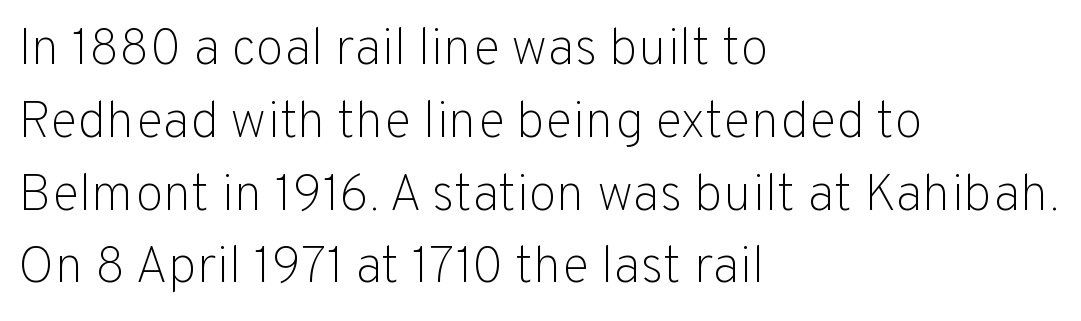
Q: Is the text bold? A: No.
Q: Is the text italic (slanted)? A: No, it is upright.
Q: Is the typeface a serif or a sans-serif typeface? A: Sans-serif.
Q: Is the text underlined? A: No.
Q: How is the paragraph aligned? A: Left-aligned.
Q: Is the spacing between letters normal or unusually wide? A: Normal.
Q: Is the spacing between lines tight, normal or loose? A: Normal.
Q: Width (condensed, normal, or wide)? A: Normal.
Q: Stroke contrast? A: Low.
Q: x-height? A: Medium.
Q: Monospaced? A: No.
